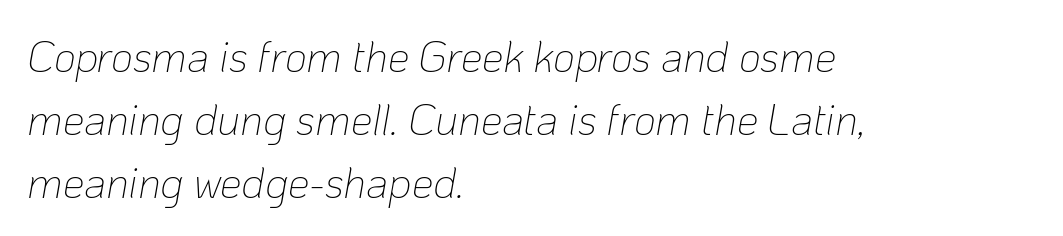
The image shows 43 px thin type, italic (leaning right); set left-aligned, normal line spacing (1.46x), normal letter spacing, not underlined; low stroke contrast and a medium x-height.
